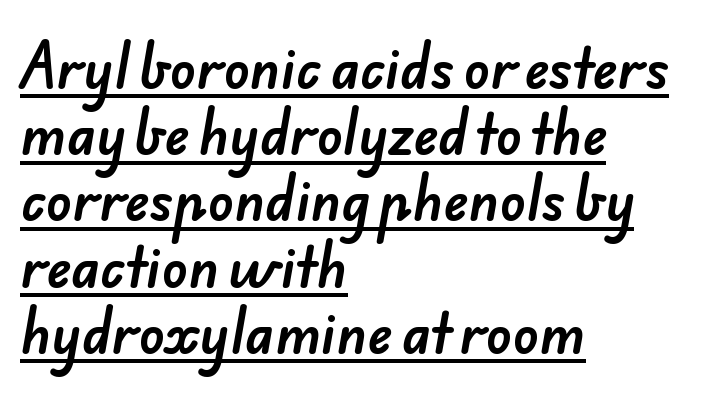
Q: Is the typeface a serif or a sans-serif typeface? A: Sans-serif.
Q: Is the text underlined? A: Yes.
Q: How is the paragraph aligned? A: Left-aligned.
Q: Is the spacing between letters normal or unusually wide? A: Normal.
Q: Is the spacing between lines tight, normal or loose? A: Normal.
Q: Width (condensed, normal, or wide)? A: Normal.
Q: Stroke contrast? A: Low.
Q: x-height? A: Small.
Q: Monospaced? A: No.
